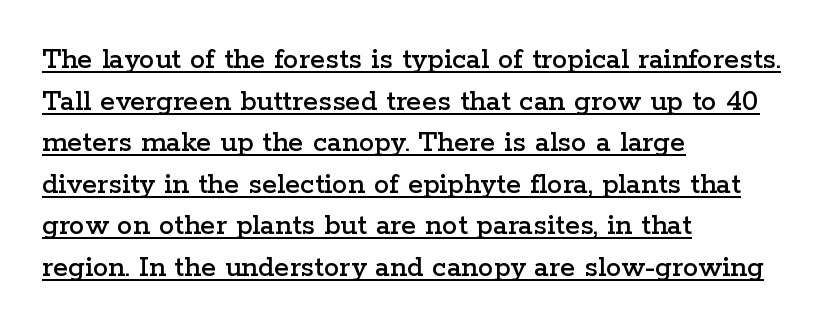
{"serif": "yes", "italic": "no", "width": "wide", "stroke_contrast": "low", "x_height": "medium", "monospaced": "no", "underline": "yes", "align": "left", "line_spacing": "normal", "line_spacing_ratio": 1.34, "letter_spacing": "normal", "letter_spacing_em": 0.0, "glyph_px": 31}
